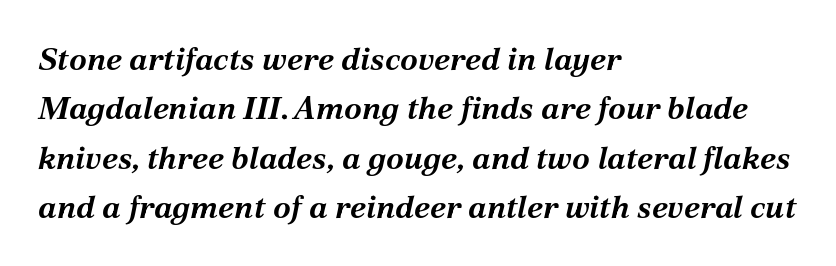
A typesetter would call this zero additional tracking. The vertical gap from one line to the next is medium. Line beginnings align vertically; line endings do not. Emphasis-style slanted type is in use. Heavy, bold letterforms. Here the designer chose a conventional face with non-uniform glyph widths.
